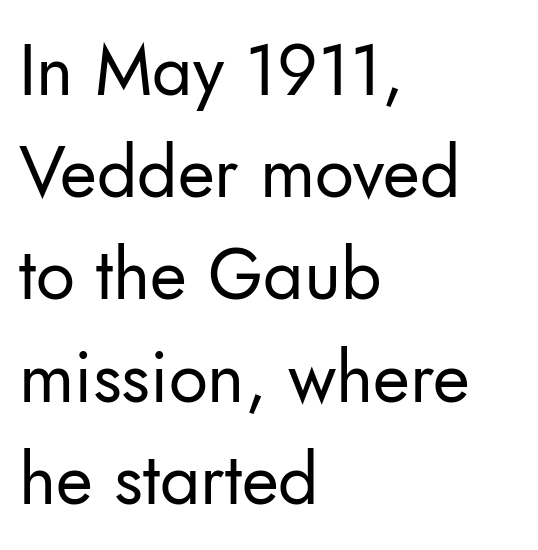
The image shows 71 px regular-weight sans-serif type, upright; set left-aligned, normal line spacing (1.44x), normal letter spacing, not underlined; low stroke contrast and a small x-height.
